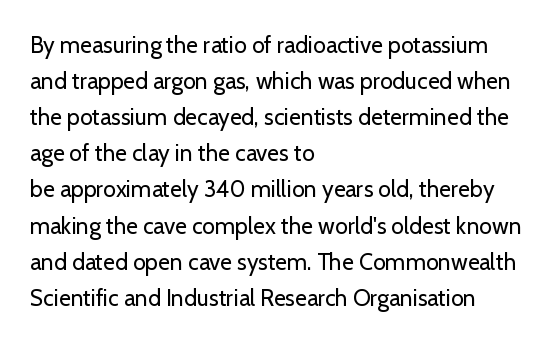
Nothing unusual about the tracking: characters are spaced as the font intends. The typesetter chose a ragged-right arrangement here. Vertical strokes here are truly vertical. In terms of leading, this rendering sits right in the middle.
